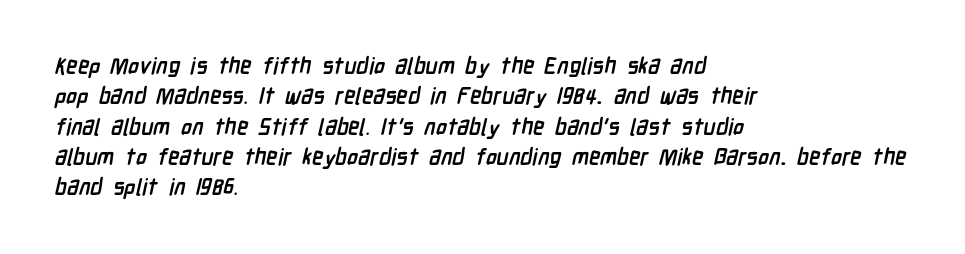
Strong, thick strokes mark this as bold type. Unmarked baselines from the first word to the last. A typesetter would call this zero additional tracking. The line-height multiplier appears to be the usual default. These lines stack with their left ends in a neat column.
